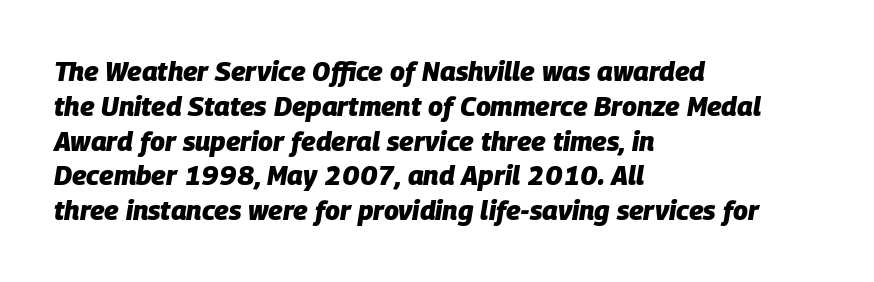
{"italic": "yes", "lean": "right", "slant_degrees": 9, "bold": "yes", "underline": "no", "align": "left", "line_spacing": "normal", "line_spacing_ratio": 1.29, "letter_spacing": "normal", "letter_spacing_em": 0.0, "glyph_px": 27}
